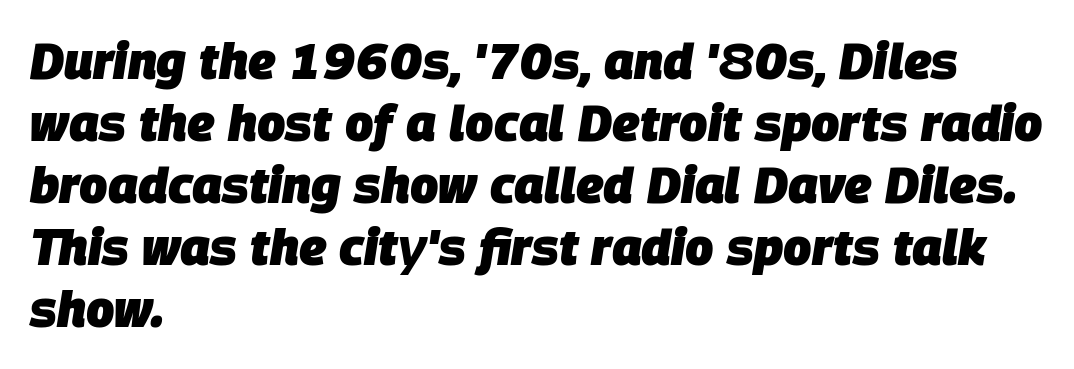
Does the weight exceed regular? Yes, all the way to bold. How are the letters spaced? Ordinarily, with no added tracking. An italicized treatment has been applied to the whole sample. The ragged edge is on the right, which tells us the setting is flush left. The area under the type is left untouched. These lines are rendered in a variable-pitch font.
